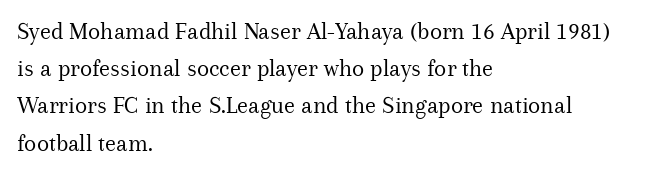
The image shows 25 px text type, upright; set left-aligned, normal line spacing (1.49x), normal letter spacing, not underlined.
